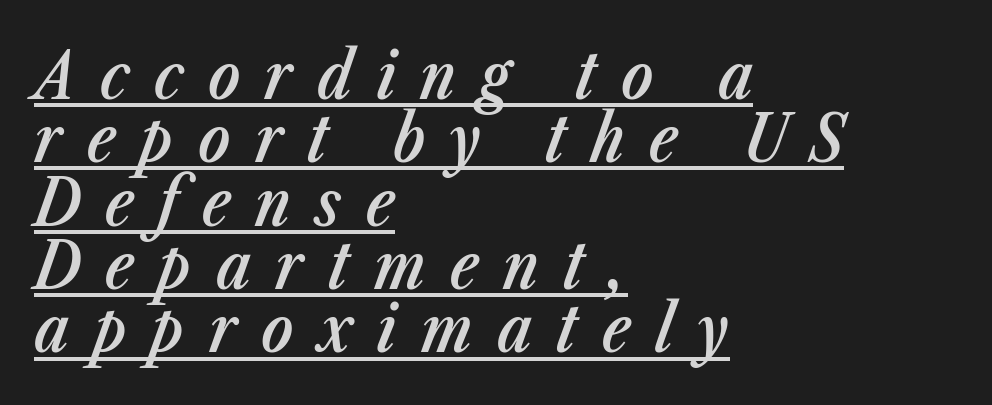
Q: Is the text bold? A: Semi-bold.
Q: Is the text italic (slanted)? A: Yes, it leans right by about 23 degrees.
Q: Is the text underlined? A: Yes.
Q: How is the paragraph aligned? A: Left-aligned.
Q: Is the spacing between letters normal or unusually wide? A: Unusually wide.
Q: Is the spacing between lines tight, normal or loose? A: Tight.
Q: Width (condensed, normal, or wide)? A: Condensed.
Q: Stroke contrast? A: Low.
Q: x-height? A: Medium.
Q: Monospaced? A: No.
